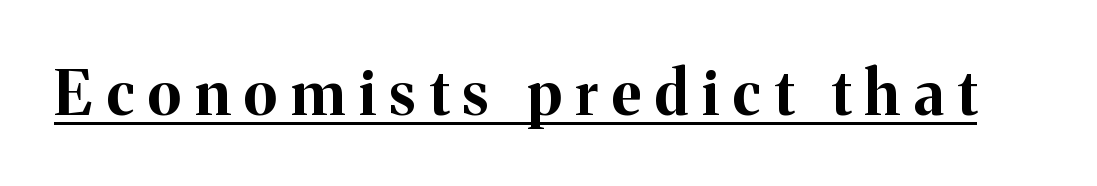
{"serif": "yes", "italic": "no", "bold": "yes", "weight": "bold", "width": "normal", "stroke_contrast": "medium", "x_height": "medium", "monospaced": "no", "underline": "yes", "letter_spacing": "wide", "letter_spacing_em": 0.23, "glyph_px": 61}
